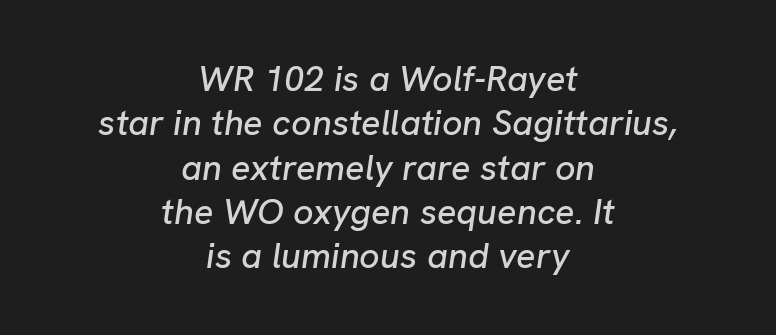
Q: Is the text italic (slanted)? A: Yes, it leans right by about 8 degrees.
Q: Is the text underlined? A: No.
Q: How is the paragraph aligned? A: Centered.
Q: Is the spacing between letters normal or unusually wide? A: Normal.
Q: Width (condensed, normal, or wide)? A: Normal.
Q: Stroke contrast? A: Low.
Q: x-height? A: Medium.
Q: Monospaced? A: No.
